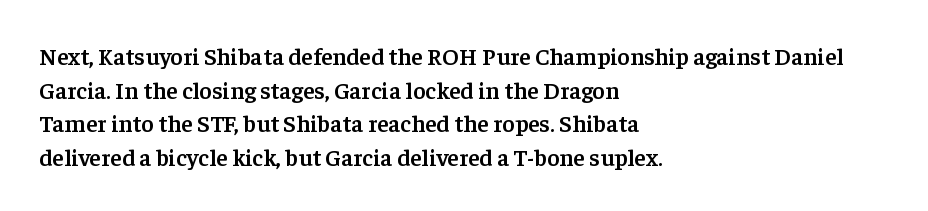
Q: Is the text bold? A: Semi-bold.
Q: Is the text italic (slanted)? A: No, it is upright.
Q: Is the text underlined? A: No.
Q: How is the paragraph aligned? A: Left-aligned.
Q: Is the spacing between letters normal or unusually wide? A: Normal.
Q: Is the spacing between lines tight, normal or loose? A: Normal.
